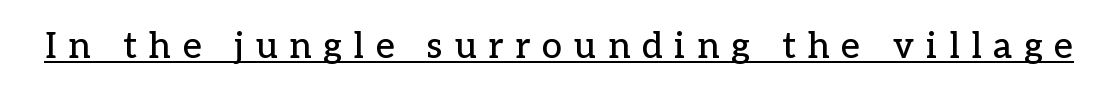
This rendering features underlined lettering. Old-style or modern, the face here clearly has serifs. Character widths vary here, with narrow letters taking less room than wide ones. Caption: expanded tracking, letters set apart.
